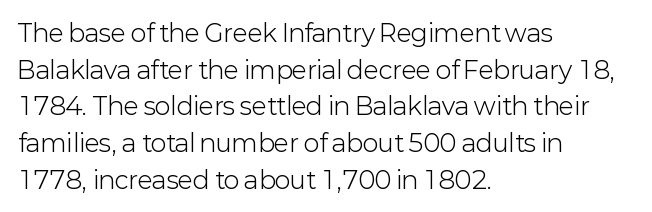
{"italic": "no", "bold": "no", "underline": "no", "align": "left", "line_spacing": "normal", "line_spacing_ratio": 1.53, "letter_spacing": "normal", "letter_spacing_em": 0.0, "glyph_px": 24}
